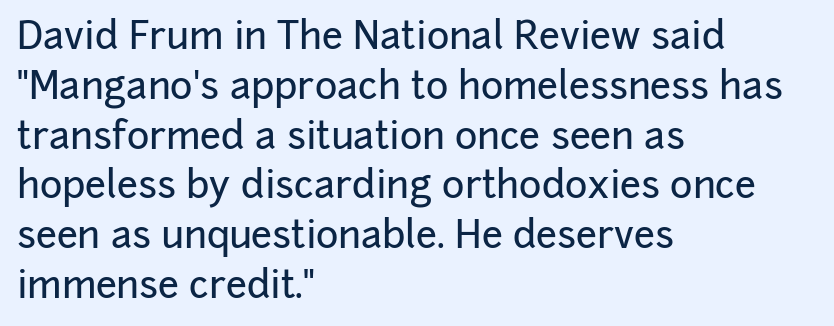
The image shows 38 px sans-serif type, upright; set left-aligned, normal line spacing (1.31x), normal letter spacing, not underlined; low stroke contrast and a medium x-height.
